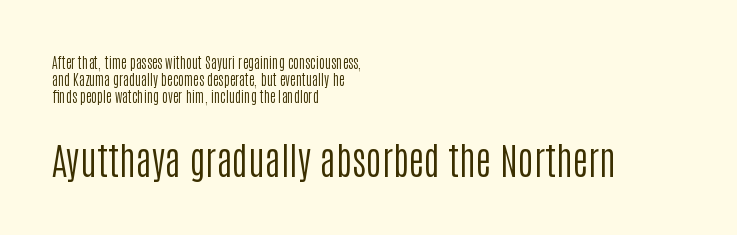
Q: Is the text bold? A: No.
Q: Is the text italic (slanted)? A: No, it is upright.
Q: Is the typeface a serif or a sans-serif typeface? A: Sans-serif.
Q: Is the text underlined? A: No.
Q: How is the paragraph aligned? A: Left-aligned.
Q: Is the spacing between letters normal or unusually wide? A: Normal.
Q: Which block of text is set in a larger size, the first (top) or the second (bottom)? A: The second (bottom) one.
Q: Width (condensed, normal, or wide)? A: Condensed.
Q: Stroke contrast? A: Low.
Q: x-height? A: Large.
Q: Monospaced? A: No.
